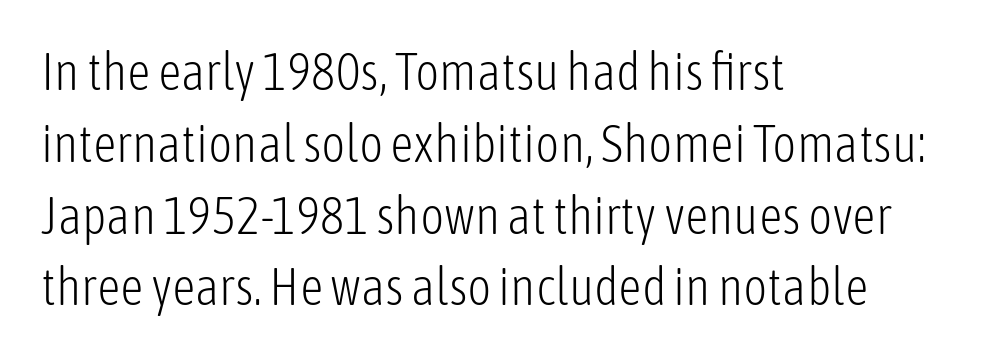
The glyphs are unaccompanied by any horizontal stroke below them. Characters follow at the spacing the type designer built in. The paragraph has a hard left edge and a soft right edge. The lettering stays uniformly vertical, giving the passage a roman look. Here the designer chose a conventional face with non-uniform glyph widths.
